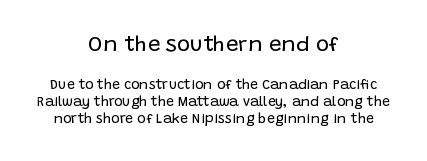
Horizontal alignment here is central, giving a formal, balanced look. The rendering keeps characters at their native spacing. The weight tops out at a normal text grade. The block sitting higher on the canvas is the one with enlarged characters.
